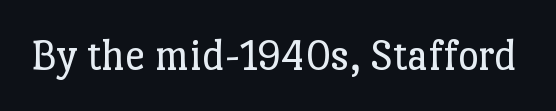
Q: Is the text bold? A: No.
Q: Is the text italic (slanted)? A: No, it is upright.
Q: Is the typeface a serif or a sans-serif typeface? A: Serif.
Q: Is the text underlined? A: No.
Q: Is the spacing between letters normal or unusually wide? A: Normal.
Q: Width (condensed, normal, or wide)? A: Normal.
Q: Stroke contrast? A: Low.
Q: x-height? A: Medium.
Q: Monospaced? A: No.
